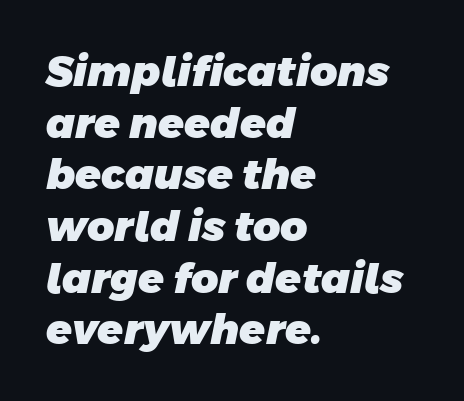
The image shows 42 px heavy sans-serif type; set left-aligned, line spacing 1.23x, normal letter spacing, not underlined; low stroke contrast and a large x-height.
